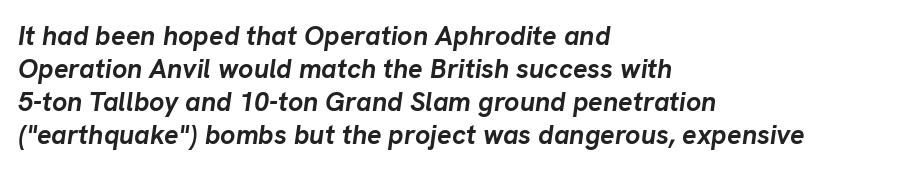
{"italic": "yes", "lean": "right", "slant_degrees": 8, "bold": "yes", "underline": "no", "align": "left", "line_spacing_ratio": 1.22, "letter_spacing": "normal", "letter_spacing_em": 0.0, "glyph_px": 27}
